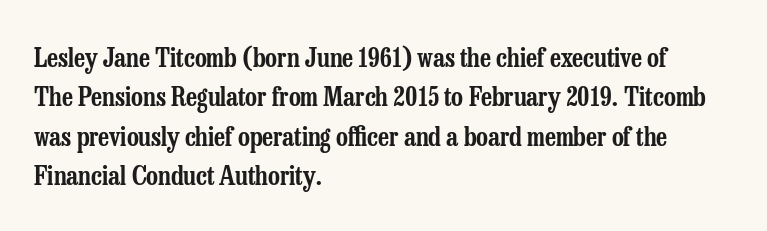
This rendering features lettering with no underline. Every row of glyphs begins at an identical x-position on the left. The leading is moderate, giving the passage an even texture. When letters stand straight like this, we call the style roman or upright.
